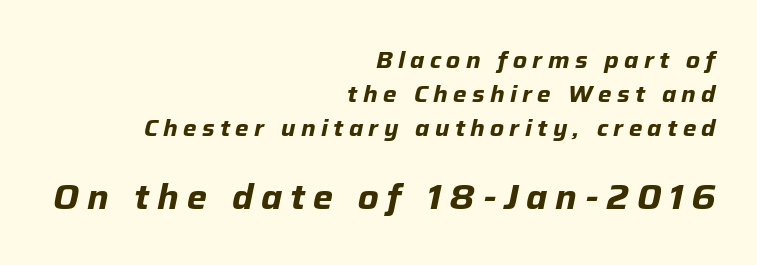
Q: Is the text bold? A: Yes.
Q: Is the text italic (slanted)? A: Yes, it leans right by about 12 degrees.
Q: Is the text underlined? A: No.
Q: How is the paragraph aligned? A: Right-aligned.
Q: Is the spacing between letters normal or unusually wide? A: Unusually wide.
Q: Is the spacing between lines tight, normal or loose? A: Normal.
Q: Which block of text is set in a larger size, the first (top) or the second (bottom)? A: The second (bottom) one.
Q: Width (condensed, normal, or wide)? A: Normal.
Q: Stroke contrast? A: Low.
Q: x-height? A: Medium.
Q: Monospaced? A: No.
